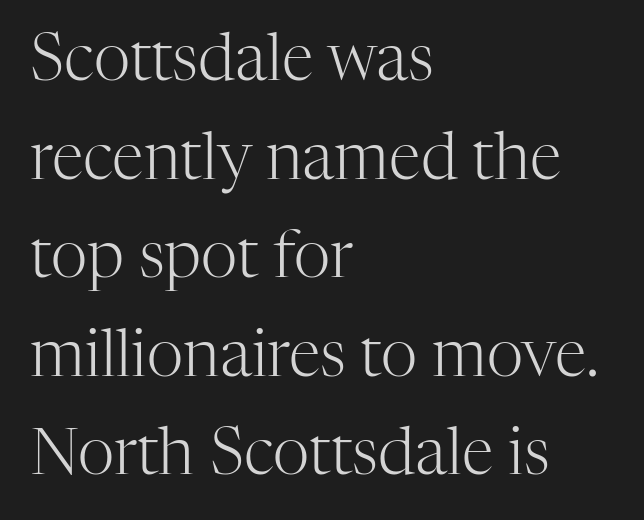
Q: Is the text bold? A: No.
Q: Is the text italic (slanted)? A: No, it is upright.
Q: Is the typeface a serif or a sans-serif typeface? A: Serif.
Q: Is the text underlined? A: No.
Q: How is the paragraph aligned? A: Left-aligned.
Q: Is the spacing between letters normal or unusually wide? A: Normal.
Q: Is the spacing between lines tight, normal or loose? A: Normal.
Q: Width (condensed, normal, or wide)? A: Normal.
Q: Stroke contrast? A: High.
Q: x-height? A: Medium.
Q: Monospaced? A: No.
